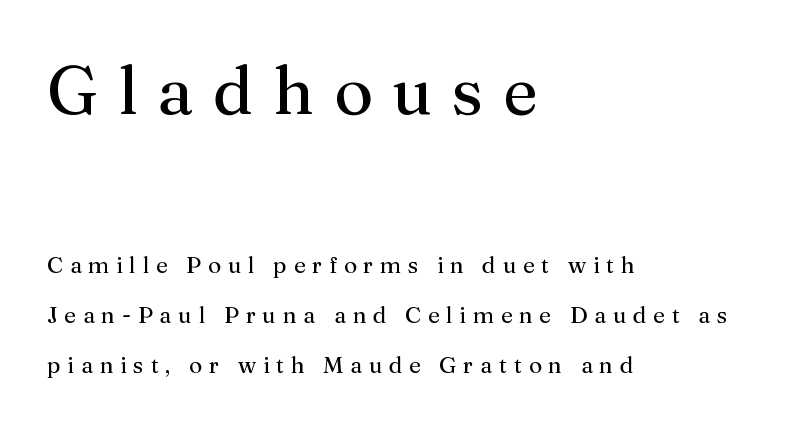
The image shows 68 px regular-weight serif type, upright; set left-aligned, loose line spacing (2.18x), unusually wide letter spacing (+0.29 em), not underlined; the first (top) block is 2.96x larger; medium stroke contrast and a medium x-height.
